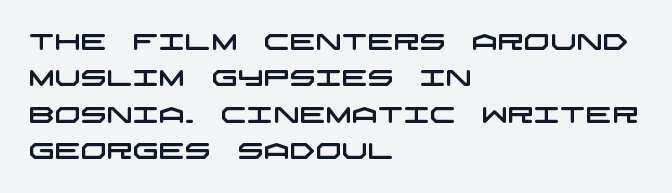
Type without underlining. The ragged edge is on the right, which tells us the setting is flush left. Regarding leading, the lines here are spaced in the standard way. Caption: standard tracking, unaltered.
